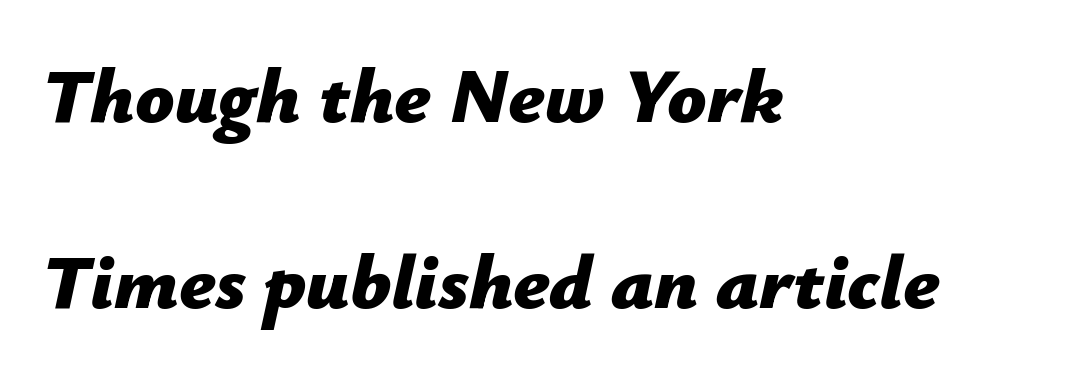
As a designer I'd log this as weight 700, bold. This is oblique type, the kind used for emphasis or titles. The line texture is even and compact thanks to regular tracking. The passage shown is typed in a proportional face where columns would drift. The glyphs are unaccompanied by any horizontal stroke below them. This block would shrink considerably if given ordinary leading; it's expanded now.
